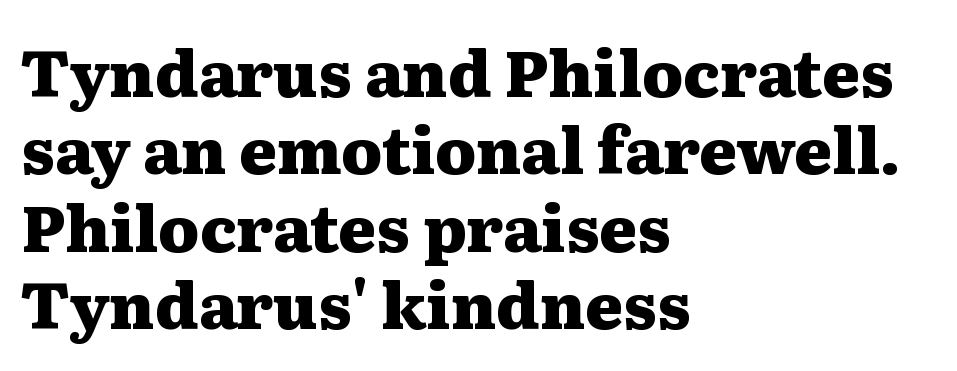
Q: Is the text bold? A: Yes.
Q: Is the text italic (slanted)? A: No, it is upright.
Q: Is the typeface a serif or a sans-serif typeface? A: Serif.
Q: Is the text underlined? A: No.
Q: How is the paragraph aligned? A: Left-aligned.
Q: Is the spacing between letters normal or unusually wide? A: Normal.
Q: Width (condensed, normal, or wide)? A: Wide.
Q: Stroke contrast? A: Medium.
Q: x-height? A: Medium.
Q: Monospaced? A: No.
